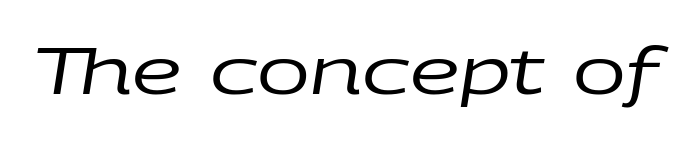
Q: Is the text bold? A: No.
Q: Is the text italic (slanted)? A: Yes, it leans right by about 9 degrees.
Q: Is the text underlined? A: No.
Q: Is the spacing between letters normal or unusually wide? A: Normal.
Q: Width (condensed, normal, or wide)? A: Wide.
Q: Stroke contrast? A: Low.
Q: x-height? A: Large.
Q: Monospaced? A: No.
